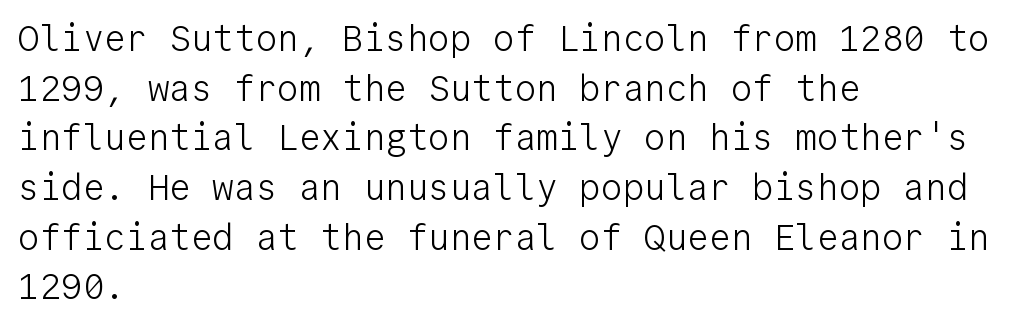
Q: Is the text bold? A: No.
Q: Is the text italic (slanted)? A: No, it is upright.
Q: Is the typeface a serif or a sans-serif typeface? A: Sans-serif.
Q: Is the text underlined? A: No.
Q: How is the paragraph aligned? A: Left-aligned.
Q: Is the spacing between letters normal or unusually wide? A: Normal.
Q: Is the spacing between lines tight, normal or loose? A: Normal.
Q: Width (condensed, normal, or wide)? A: Normal.
Q: Stroke contrast? A: Low.
Q: x-height? A: Medium.
Q: Monospaced? A: Yes.
